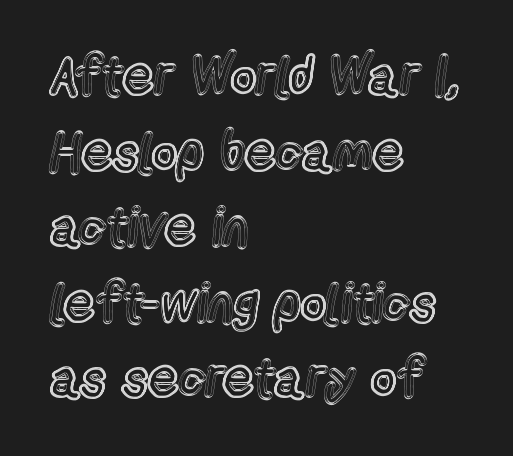
Q: Is the text italic (slanted)? A: Yes.
Q: Is the text underlined? A: No.
Q: How is the paragraph aligned? A: Left-aligned.
Q: Is the spacing between letters normal or unusually wide? A: Normal.
Q: Is the spacing between lines tight, normal or loose? A: Normal.
Q: Width (condensed, normal, or wide)? A: Condensed.
Q: x-height? A: Medium.
Q: Monospaced? A: No.
